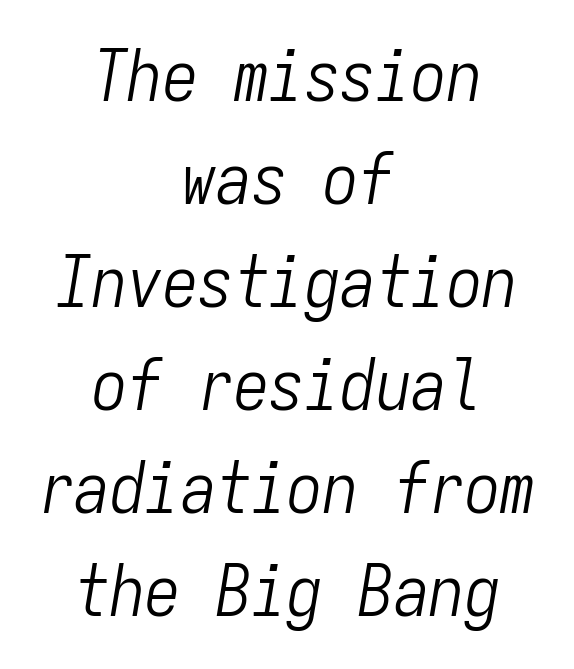
This rendering features lettering with no underline. You can tell it's italic because the verticals aren't actually vertical. If you folded the block vertically in half, each line would mirror itself in length. The rendering keeps characters at their native spacing. Compared with typical paragraphs, the rows here are spaced about the same.
